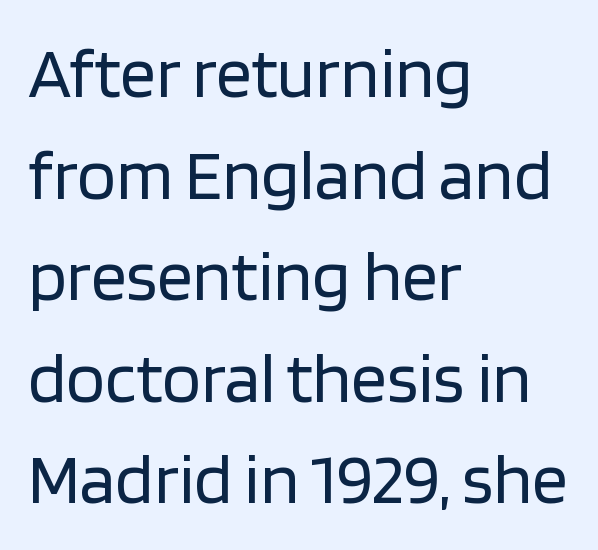
The image shows 71 px regular-weight sans-serif type, upright; set left-aligned, normal line spacing (1.43x), normal letter spacing, not underlined; low stroke contrast and a large x-height.
